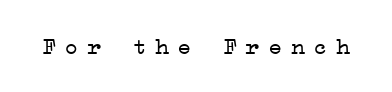
Q: Is the text bold? A: No.
Q: Is the text italic (slanted)? A: No, it is upright.
Q: Is the text underlined? A: No.
Q: Is the spacing between letters normal or unusually wide? A: Unusually wide.
